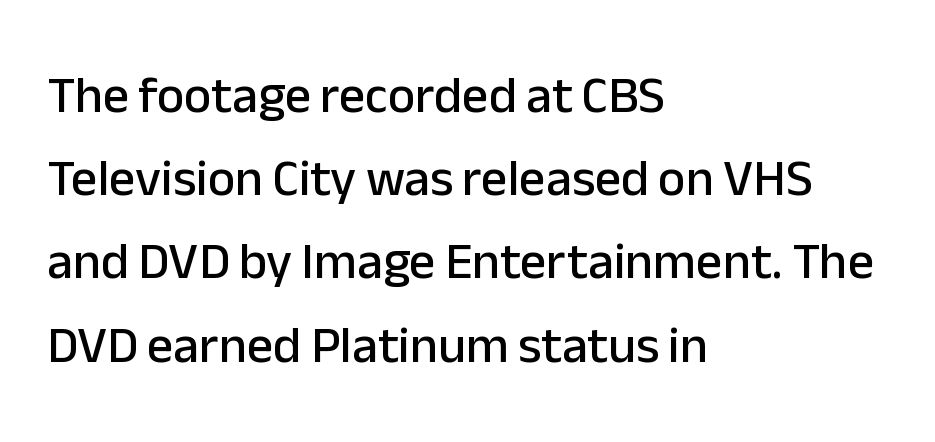
Line starts are locked; line ends wander. The gaps between neighbouring characters are ordinary and unremarkable. The gap between lines stays unmarked. Is this a fixed-width face? No — the glyphs have proportional, varying widths.
